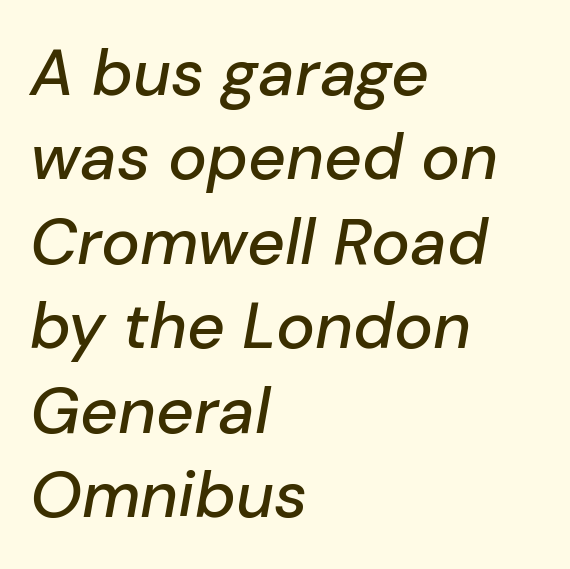
This sample keeps an unexceptional amount of space between lines. The specimen reads as italic at a glance. Alignment: flush left. The type is set solid horizontally, with unmodified tracking.
